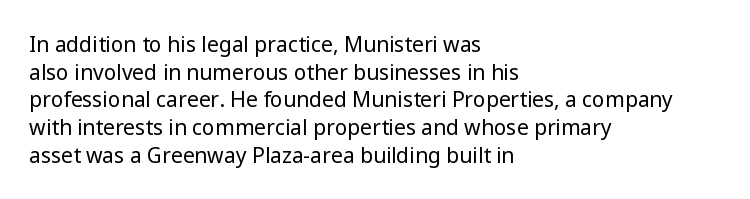
Q: Is the text bold? A: No.
Q: Is the text italic (slanted)? A: No, it is upright.
Q: Is the text underlined? A: No.
Q: How is the paragraph aligned? A: Left-aligned.
Q: Is the spacing between letters normal or unusually wide? A: Normal.
Q: Is the spacing between lines tight, normal or loose? A: Normal.
